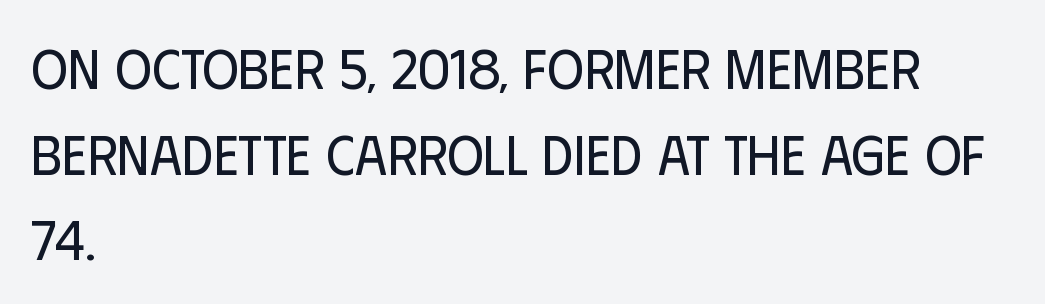
Quick note: underline off. The type is set solid horizontally, with unmodified tracking. Spacing verdict: proportional, widths tailored to each character. This sample uses a sans-serif face. Every row of glyphs begins at an identical x-position on the left.
